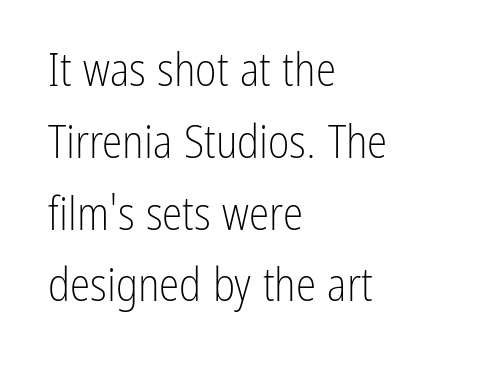
Here the glyphs are tracked normally, forming tight word shapes. Does the lettering tilt? It doesn't — this is upright. The face used here is proportionally spaced, like ordinary book or web type. Each stroke keeps to a modest, everyday thickness or less. This is sans-serif lettering, the kind often seen on screens and signage.
